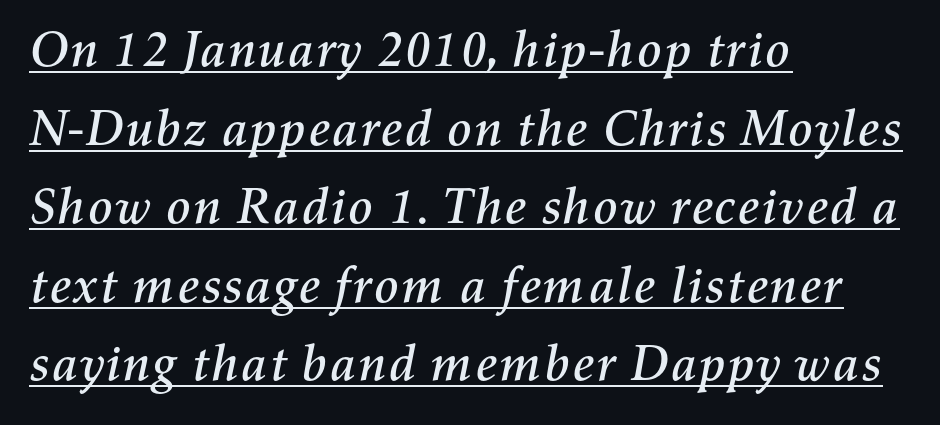
{"italic": "yes", "lean": "right", "slant_degrees": 11, "width": "normal", "stroke_contrast": "medium", "x_height": "medium", "monospaced": "no", "underline": "yes", "align": "left", "line_spacing": "normal", "line_spacing_ratio": 1.54, "letter_spacing": "normal", "letter_spacing_em": 0.0, "glyph_px": 51}
